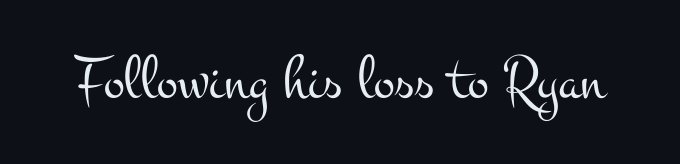
Anything drawn beneath the words? Only blank space. Stems here are at most as thick as an everyday book face. The passage shown is typed in a proportional face where columns would drift. A typesetter would label this face a serif.
